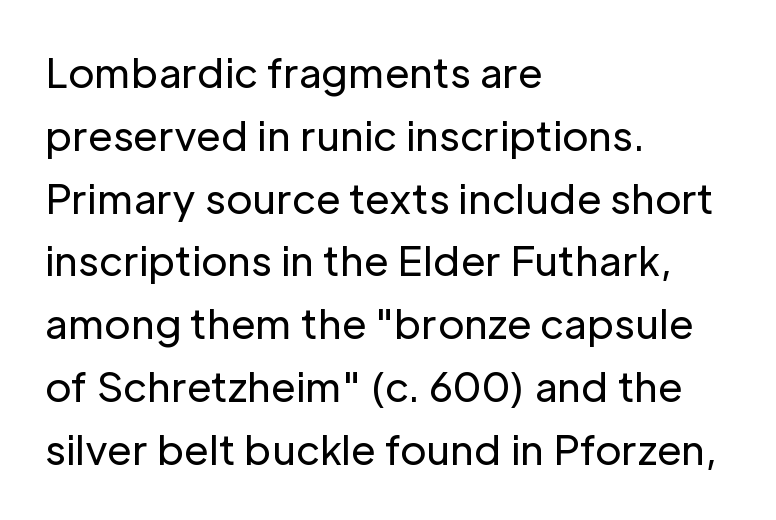
{"serif": "no", "italic": "no", "bold": "no", "weight": "regular", "width": "normal", "stroke_contrast": "low", "x_height": "medium", "monospaced": "no", "underline": "no", "align": "left", "line_spacing": "normal", "line_spacing_ratio": 1.57, "letter_spacing": "normal", "letter_spacing_em": 0.0, "glyph_px": 40}
